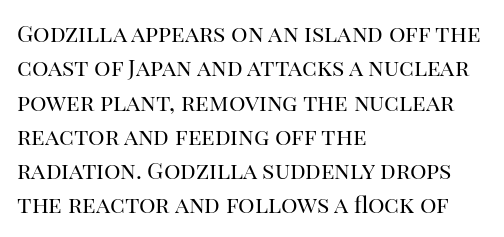
Q: Is the text bold? A: No.
Q: Is the text italic (slanted)? A: No, it is upright.
Q: Is the text underlined? A: No.
Q: How is the paragraph aligned? A: Left-aligned.
Q: Is the spacing between letters normal or unusually wide? A: Normal.
Q: Is the spacing between lines tight, normal or loose? A: Normal.
